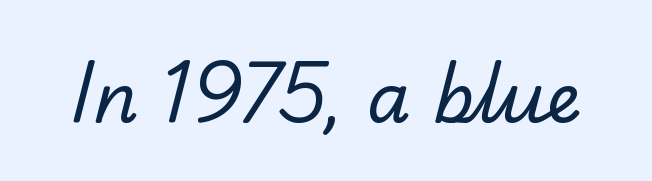
The image shows 70 px regular-weight sans-serif type; set normal letter spacing, not underlined; low stroke contrast and a small x-height.
